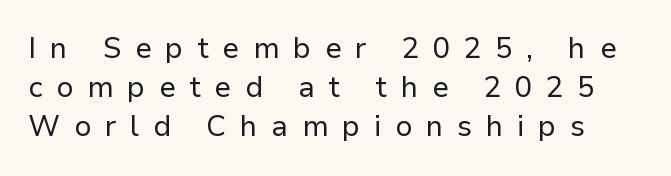
The image shows 29 px regular-weight sans-serif type, upright; set normal line spacing (1.35x), unusually wide letter spacing (+0.47 em), not underlined; low stroke contrast and a medium x-height.
